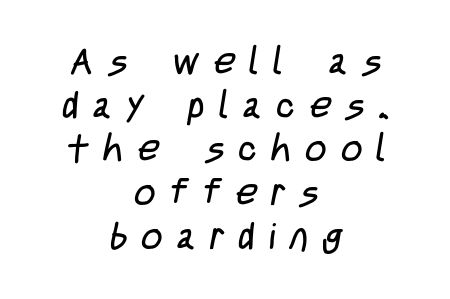
{"serif": "no", "bold": "no", "weight": "regular", "width": "condensed", "stroke_contrast": "low", "x_height": "large", "monospaced": "no", "underline": "no", "align": "center", "line_spacing_ratio": 1.18, "letter_spacing": "wide", "letter_spacing_em": 0.39, "glyph_px": 37}
